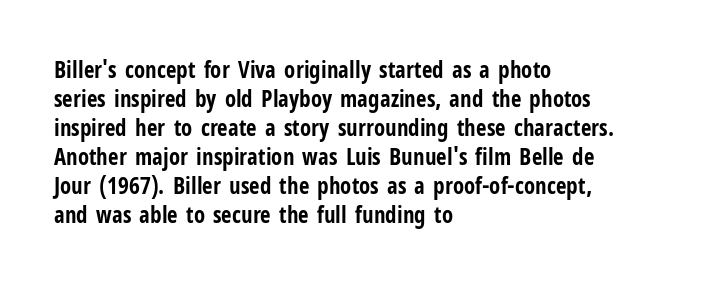
The image shows 23 px bold type, upright; set left-aligned, normal line spacing (1.26x), normal letter spacing, not underlined.
